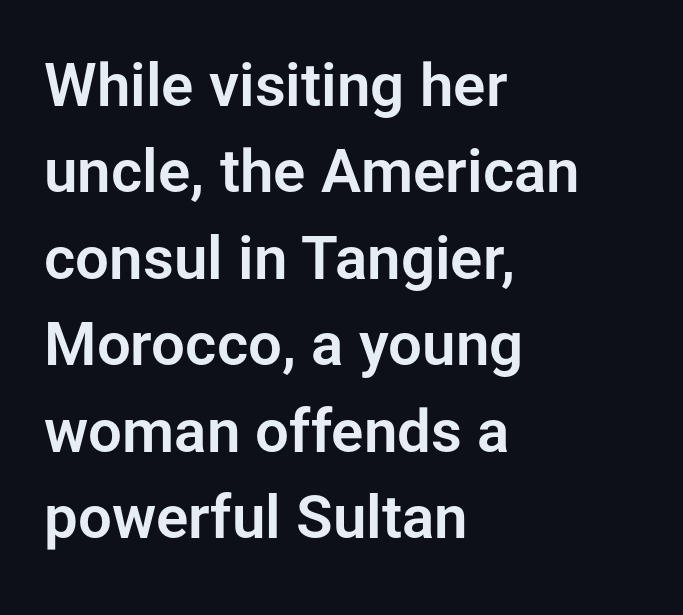
The image shows 60 px sans-serif type, upright; set left-aligned, normal line spacing (1.44x), normal letter spacing, not underlined; low stroke contrast and a medium x-height.
